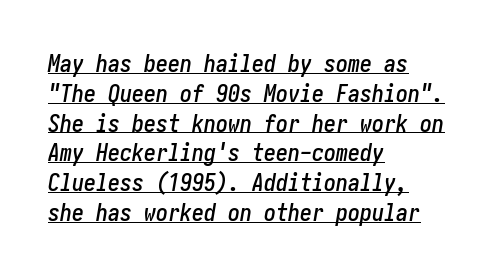
The image shows 24 px text type, italic (leaning right); set left-aligned, line spacing 1.24x, normal letter spacing, underlined.
